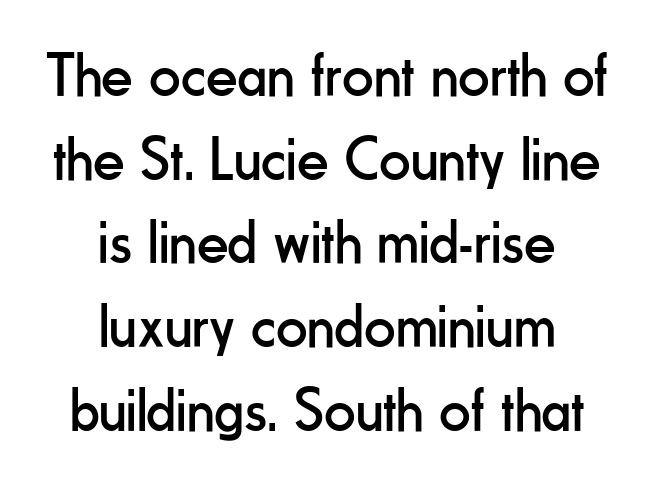
The typeface has the unassuming heft of standard copy or less. The axis of the letterforms is exactly vertical. In terms of letterspacing, this is plain default setting. Rows of type keep a routine distance in the vertical direction. Notice how the passage keeps no hard edge, just a central spine. Here the designer chose a conventional face with non-uniform glyph widths.
